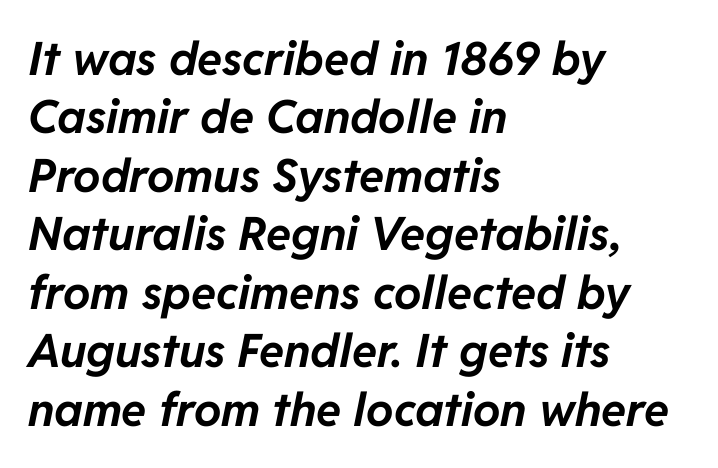
Q: Is the text bold? A: Yes.
Q: Is the text italic (slanted)? A: Yes, it leans right by about 11 degrees.
Q: Is the text underlined? A: No.
Q: How is the paragraph aligned? A: Left-aligned.
Q: Is the spacing between letters normal or unusually wide? A: Normal.
Q: Is the spacing between lines tight, normal or loose? A: Normal.
Q: Width (condensed, normal, or wide)? A: Normal.
Q: Stroke contrast? A: Low.
Q: x-height? A: Medium.
Q: Monospaced? A: No.
